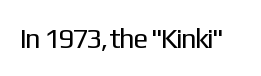
The specimen omits any rule beneath the text block's lines. Short note: letters normally spaced. Vertical strokes here are truly vertical. Note the varied advance widths — an 'i' is clearly narrower than an 'm'. The face used here is a sans, in the tradition of grotesques and geometrics.
